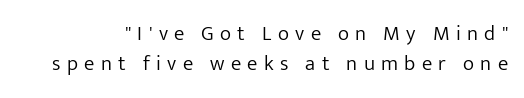
The image shows 21 px text type, upright; set normal line spacing (1.42x), unusually wide letter spacing (+0.3 em), not underlined.
